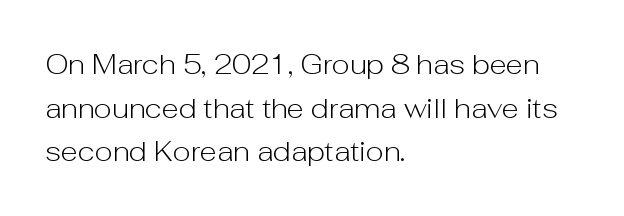
The image shows 28 px light sans-serif type, upright; set left-aligned, normal line spacing (1.56x), normal letter spacing, not underlined; low stroke contrast and a medium x-height.
